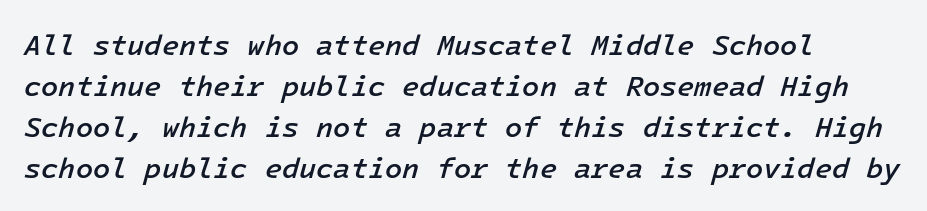
The image shows 28 px semibold type, italic (leaning right); set left-aligned, normal line spacing (1.46x), normal letter spacing, not underlined; low stroke contrast and a medium x-height.
